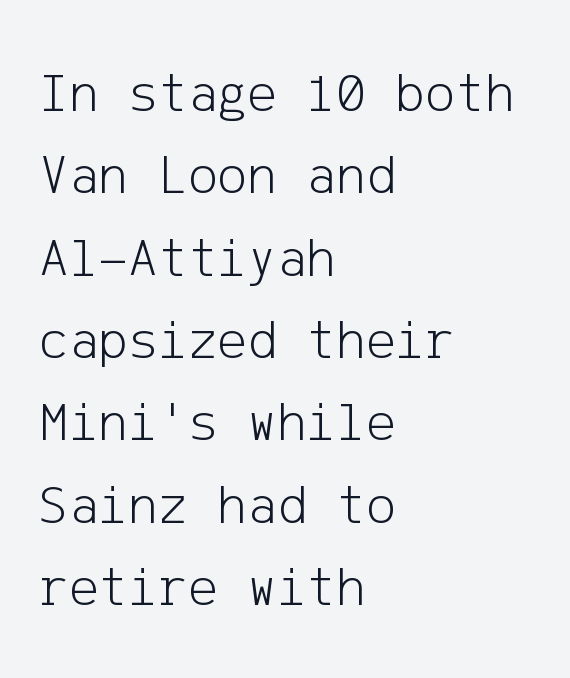
Q: Is the text bold? A: No.
Q: Is the text italic (slanted)? A: No, it is upright.
Q: Is the typeface a serif or a sans-serif typeface? A: Sans-serif.
Q: Is the text underlined? A: No.
Q: How is the paragraph aligned? A: Left-aligned.
Q: Is the spacing between letters normal or unusually wide? A: Normal.
Q: Is the spacing between lines tight, normal or loose? A: Normal.
Q: Width (condensed, normal, or wide)? A: Normal.
Q: Stroke contrast? A: Low.
Q: x-height? A: Medium.
